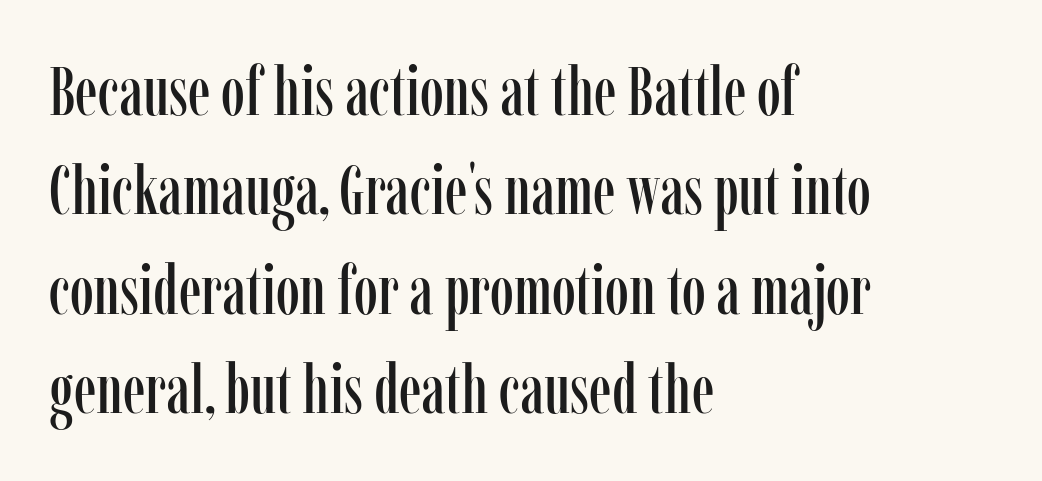
If you drew a line through each stem, it would be perfectly vertical. A typesetter would call this proportional, since set widths differ per character. Each line starts at the same left margin while the right side varies. Normally led — the rows are evenly, conventionally spaced. The glyphs are unaccompanied by any horizontal stroke below them. No extra tracking has been applied to these lines.
